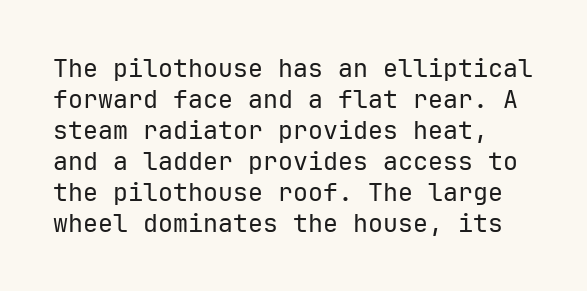
{"italic": "no", "bold": "no", "underline": "no", "line_spacing_ratio": 1.24, "letter_spacing": "normal", "letter_spacing_em": 0.0, "glyph_px": 25}
